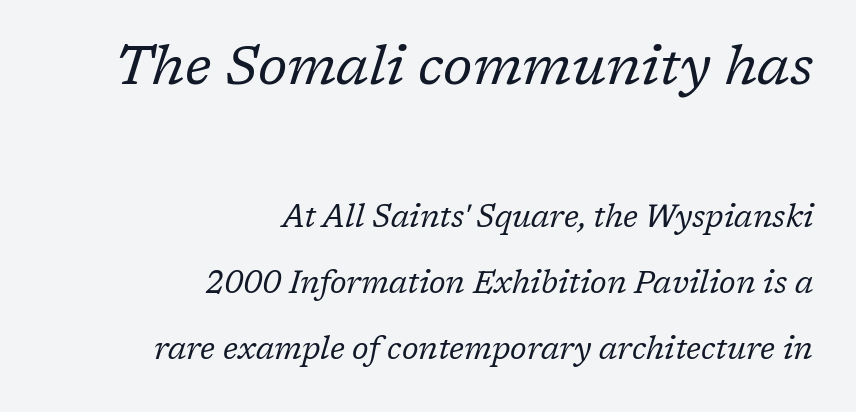
The image shows 55 px regular-weight serif type, italic (leaning right); set right-aligned, loose line spacing (2.13x), normal letter spacing, not underlined; the first (top) block is 1.77x larger; low stroke contrast and a medium x-height.
